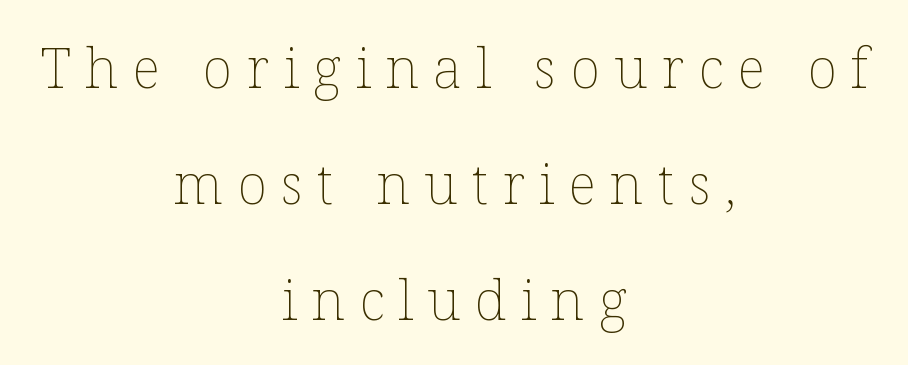
Q: Is the text bold? A: No.
Q: Is the text italic (slanted)? A: No, it is upright.
Q: Is the text underlined? A: No.
Q: How is the paragraph aligned? A: Centered.
Q: Is the spacing between letters normal or unusually wide? A: Unusually wide.
Q: Is the spacing between lines tight, normal or loose? A: Loose.
Q: Width (condensed, normal, or wide)? A: Normal.
Q: Stroke contrast? A: Low.
Q: x-height? A: Medium.
Q: Monospaced? A: No.
